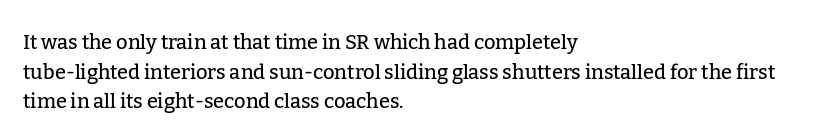
The image shows 20 px text type, upright; set left-aligned, normal line spacing (1.48x), normal letter spacing, not underlined.
